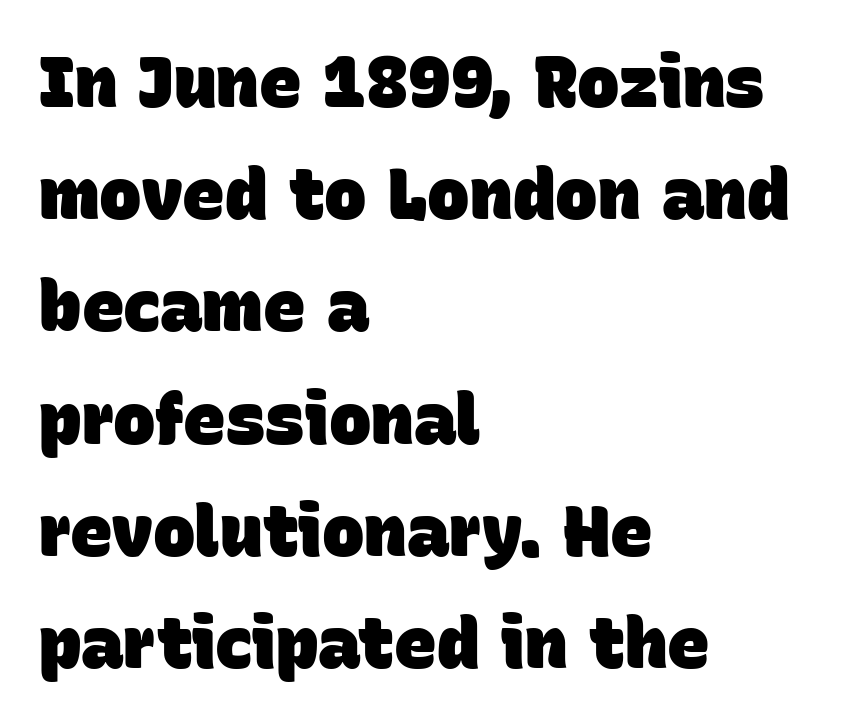
{"serif": "no", "bold": "yes", "weight": "heavy", "width": "normal", "stroke_contrast": "low", "x_height": "large", "monospaced": "no", "underline": "no", "align": "left", "line_spacing": "normal", "line_spacing_ratio": 1.58, "letter_spacing": "normal", "letter_spacing_em": 0.0, "glyph_px": 71}
